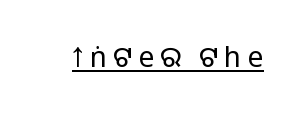
The image shows 28 px sans-serif type, upright; set unusually wide letter spacing (+0.2 em), underlined; medium stroke contrast.
